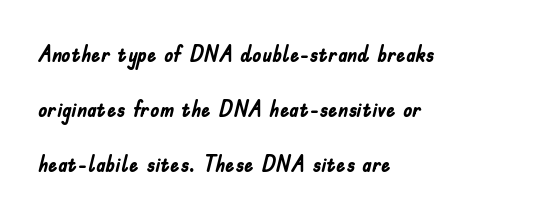
The space beneath each line is pristine and unruled. You'd pick this weight for a headline — it's a proper bold. Students, observe: this is what heavily led, spacious text looks like. Left-aligned paragraph, ragged on the right. Short note: letters normally spaced.
